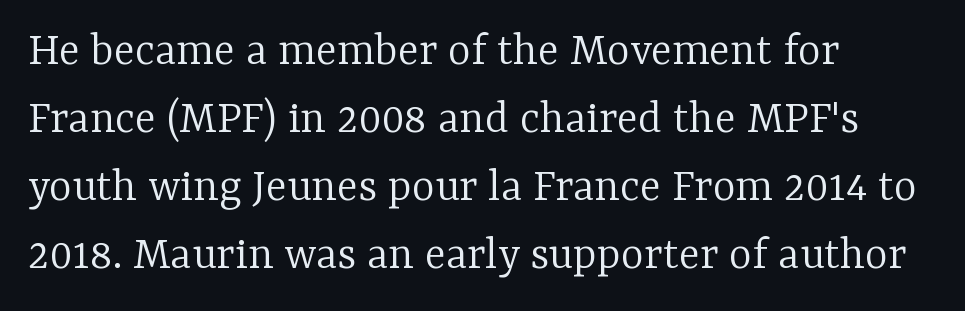
{"serif": "yes", "italic": "no", "bold": "no", "weight": "light", "width": "normal", "stroke_contrast": "low", "x_height": "medium", "monospaced": "no", "underline": "no", "align": "left", "line_spacing": "normal", "line_spacing_ratio": 1.39, "letter_spacing": "normal", "letter_spacing_em": 0.0, "glyph_px": 49}
